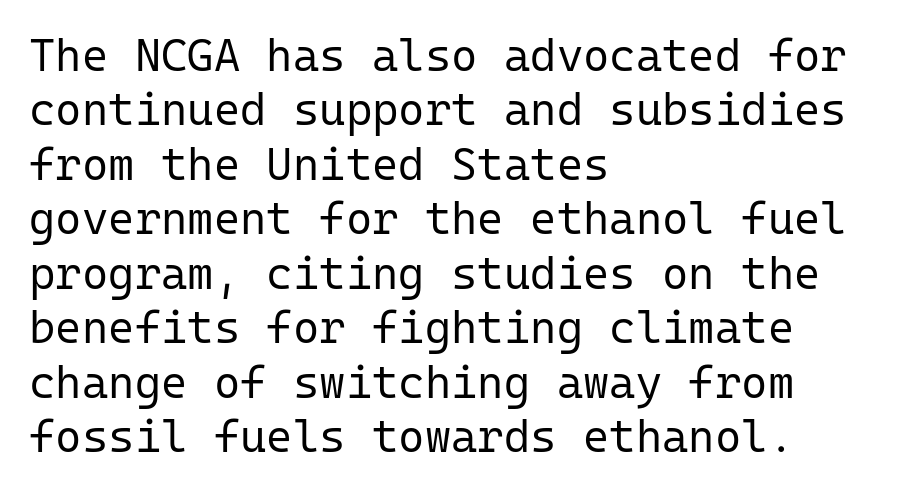
Does the copy run flush right? No — it runs flush left. The letters stand upright; this is a roman face. Unbolded letterforms with no extra heft. Tracking value appears to be zero — textbook default spacing. Has an underline been added? It has not.
